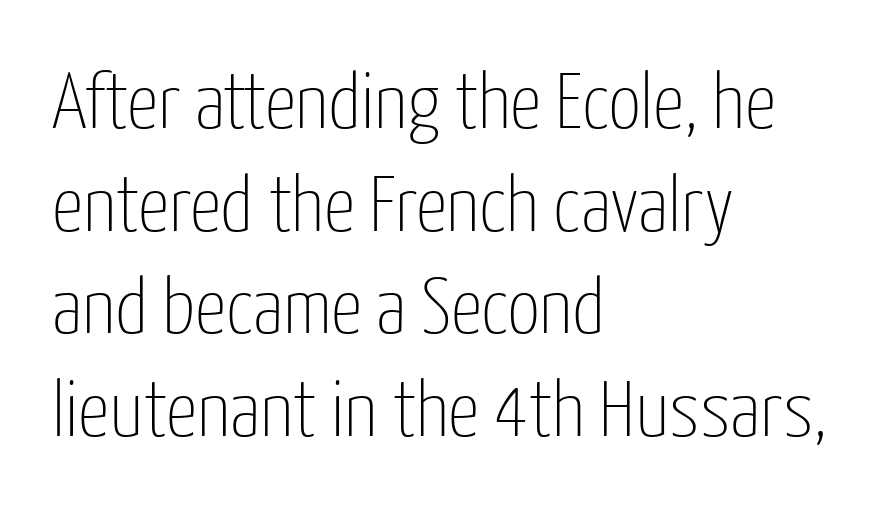
What stands out about the letter spacing? Nothing — it is the standard amount. Alignment: flush left. Reading down the column, the eye jumps a familiar distance to each next line. The letters stand straight up with perfectly vertical stems. The gap between lines stays unmarked. Weight: not bold — regular or lighter.
